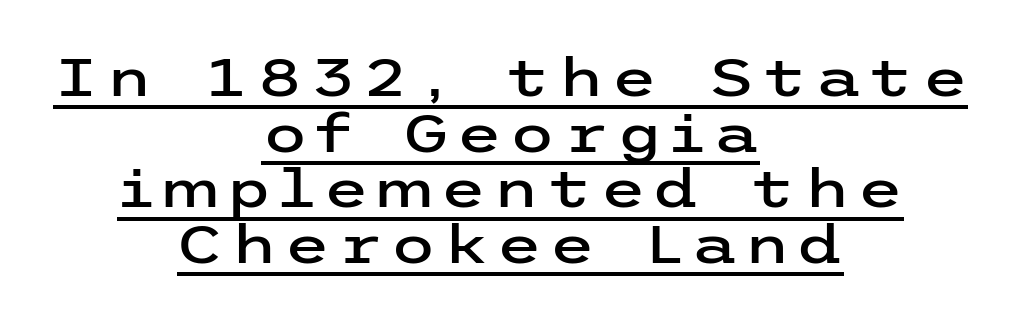
{"serif": "no", "italic": "no", "width": "wide", "stroke_contrast": "low", "x_height": "medium", "underline": "yes", "align": "center", "line_spacing": "tight", "line_spacing_ratio": 1.05, "glyph_px": 53}
